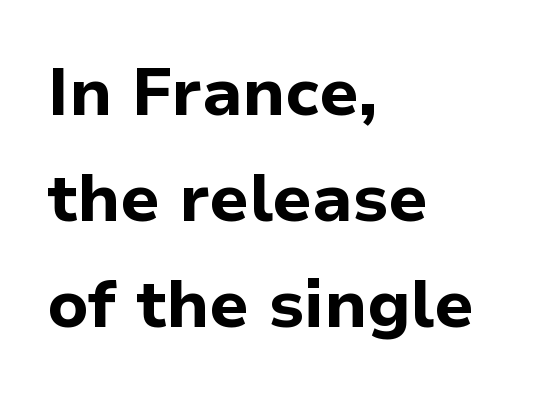
A typesetter would call this leading conventional body-copy spacing. The face used here is proportionally spaced, like ordinary book or web type. Descender tails drop into unmarked territory. Compared with a centered layout, this one pins lines to the left instead.
